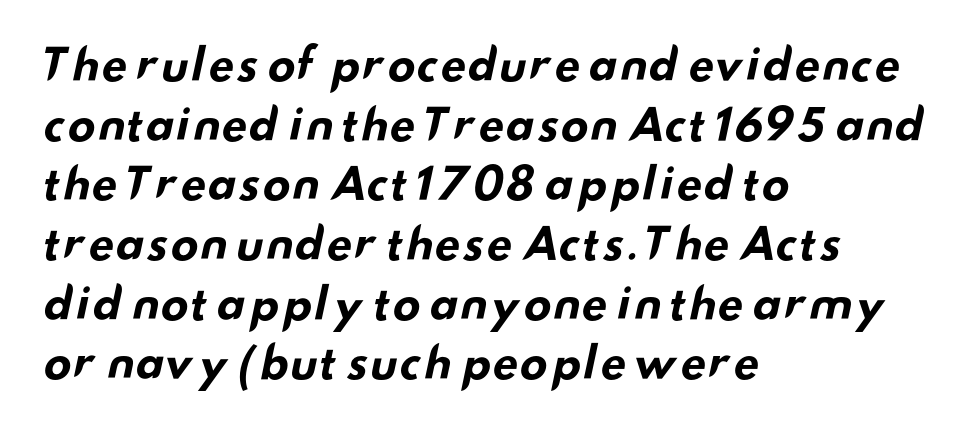
{"serif": "no", "bold": "yes", "weight": "bold", "width": "wide", "stroke_contrast": "low", "x_height": "small", "monospaced": "no", "underline": "no", "align": "left", "line_spacing": "normal", "line_spacing_ratio": 1.42, "letter_spacing": "normal", "letter_spacing_em": 0.0, "glyph_px": 42}
